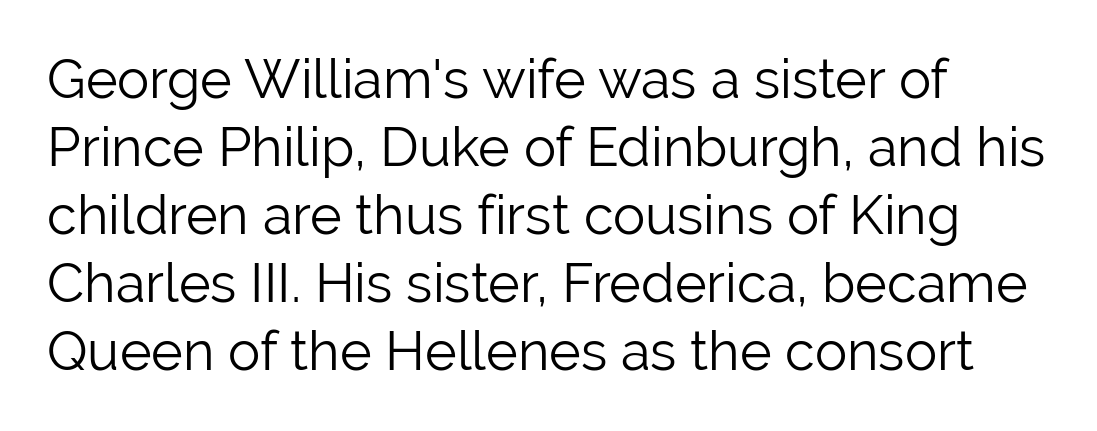
Q: Is the text bold? A: No.
Q: Is the text italic (slanted)? A: No, it is upright.
Q: Is the typeface a serif or a sans-serif typeface? A: Sans-serif.
Q: Is the text underlined? A: No.
Q: How is the paragraph aligned? A: Left-aligned.
Q: Is the spacing between letters normal or unusually wide? A: Normal.
Q: Is the spacing between lines tight, normal or loose? A: Normal.
Q: Width (condensed, normal, or wide)? A: Normal.
Q: Stroke contrast? A: Low.
Q: x-height? A: Medium.
Q: Monospaced? A: No.
